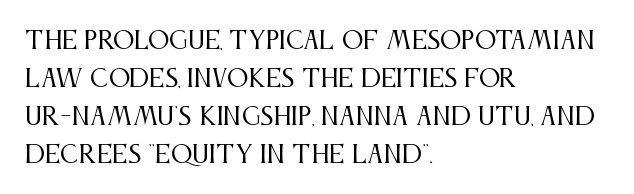
The image shows 24 px text type, upright; set left-aligned, normal line spacing (1.59x), normal letter spacing, not underlined.
